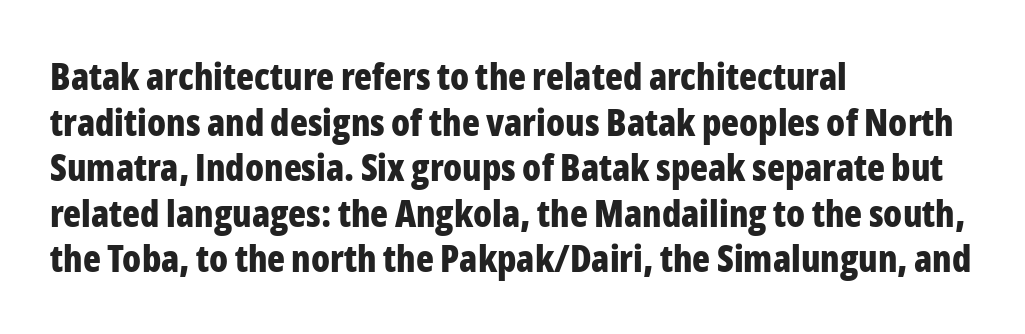
{"serif": "no", "italic": "no", "bold": "yes", "weight": "bold", "width": "condensed", "stroke_contrast": "low", "x_height": "medium", "monospaced": "no", "underline": "no", "align": "left", "line_spacing_ratio": 1.23, "letter_spacing": "normal", "letter_spacing_em": 0.0, "glyph_px": 37}
